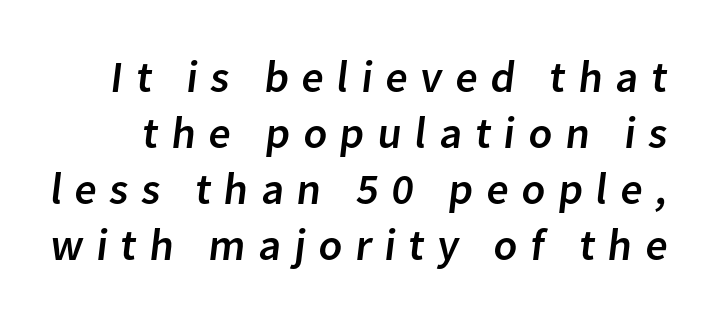
Varying glyph widths throughout — classic text-font behaviour. The string is rendered with underlining switched off. What's the leading like? Ordinary, nothing unusual. Letter spacing: wide. Letterform terminals end flat and unadorned throughout the passage.
